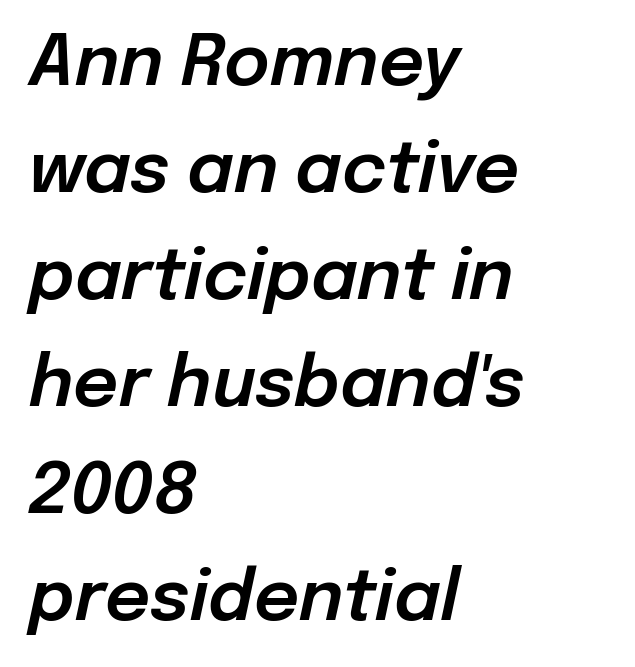
Q: Is the text italic (slanted)? A: Yes, it leans right by about 12 degrees.
Q: Is the text underlined? A: No.
Q: How is the paragraph aligned? A: Left-aligned.
Q: Is the spacing between letters normal or unusually wide? A: Normal.
Q: Is the spacing between lines tight, normal or loose? A: Normal.
Q: Width (condensed, normal, or wide)? A: Normal.
Q: Stroke contrast? A: Low.
Q: x-height? A: Medium.
Q: Monospaced? A: No.
